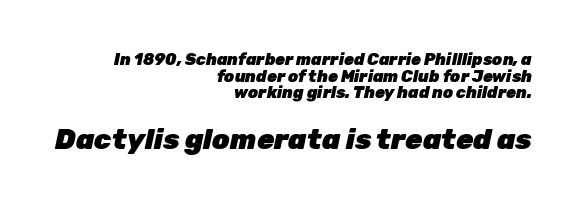
{"italic": "yes", "lean": "right", "slant_degrees": 12, "bold": "yes", "weight": "heavy", "width": "normal", "stroke_contrast": "low", "x_height": "medium", "monospaced": "no", "underline": "no", "align": "right", "line_spacing": "tight", "line_spacing_ratio": 1.04, "letter_spacing": "normal", "letter_spacing_em": 0.0, "larger_block": "second", "size_ratio": 1.75, "glyph_px": 28}
